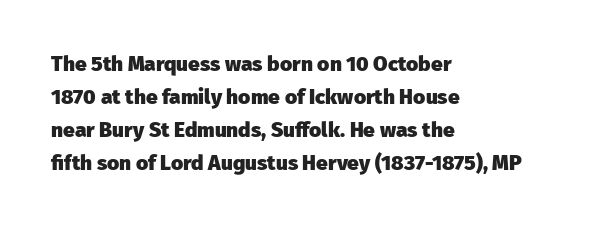
Q: Is the text bold? A: Yes.
Q: Is the text italic (slanted)? A: No, it is upright.
Q: Is the text underlined? A: No.
Q: How is the paragraph aligned? A: Left-aligned.
Q: Is the spacing between letters normal or unusually wide? A: Normal.
Q: Is the spacing between lines tight, normal or loose? A: Normal.
